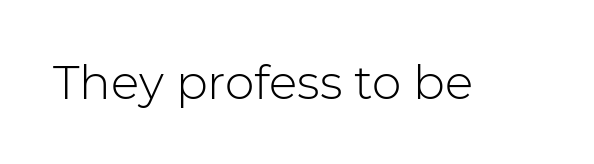
The image shows 47 px light sans-serif type, upright; set normal letter spacing, not underlined; low stroke contrast and a medium x-height.
